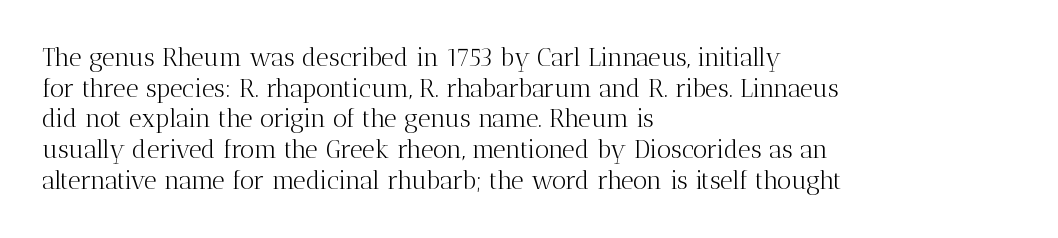
The letters look calm and open, with moderate or lighter stems. Descenders are the only things crossing below the line. Left-aligned paragraph, ragged on the right. Short note: letters normally spaced.
